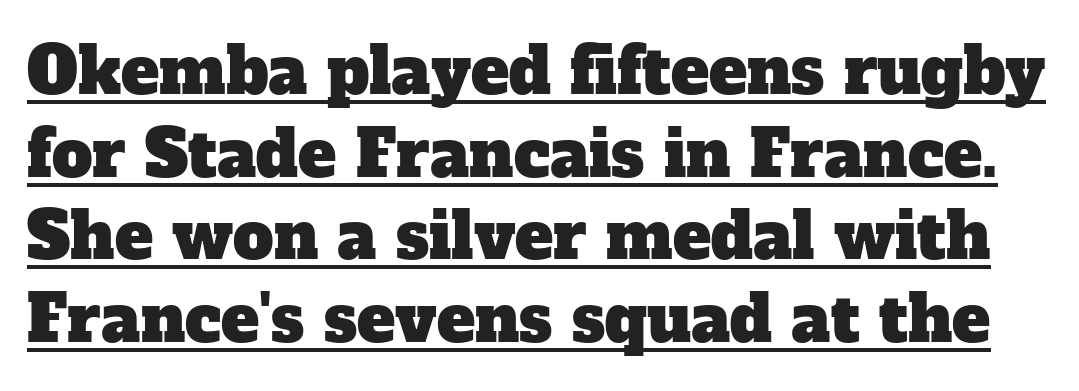
The image shows 64 px serif type; set normal line spacing (1.29x), normal letter spacing, underlined; low stroke contrast and a medium x-height.
